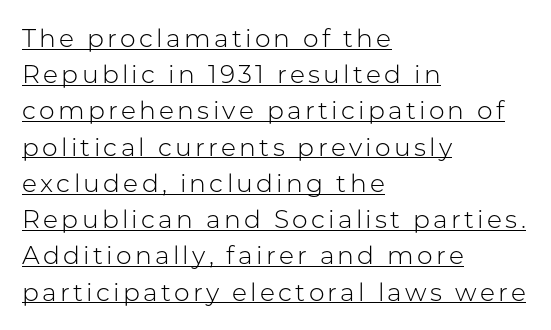
Q: Is the text bold? A: No.
Q: Is the text italic (slanted)? A: No, it is upright.
Q: Is the text underlined? A: Yes.
Q: How is the paragraph aligned? A: Left-aligned.
Q: Is the spacing between lines tight, normal or loose? A: Normal.
